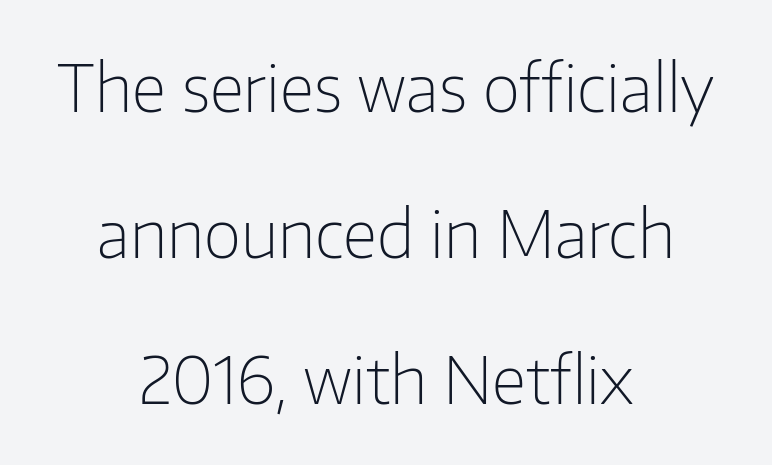
The designer dialed line spacing up above the default. You could call the tracking neutral — neither tight nor loose. Horizontal alignment here is central, giving a formal, balanced look. The letters advance in unequal steps, a hallmark of proportional type. This is sans-serif lettering, the kind often seen on screens and signage.
